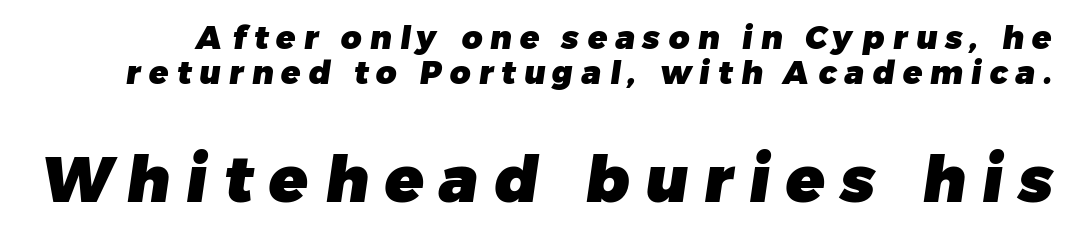
The image shows 64 px heavy sans-serif type; set tight line spacing (1.1x), unusually wide letter spacing (+0.25 em), not underlined; the second (bottom) block is 2.0x larger; low stroke contrast and a medium x-height.
